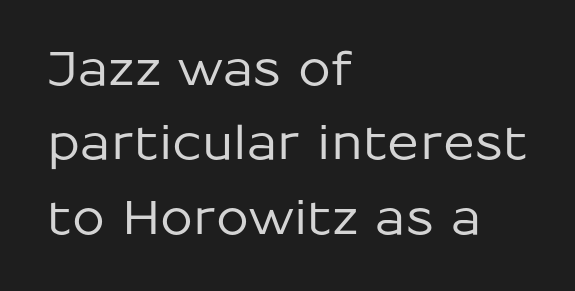
These lines are set flush left with a ragged right edge. This sample has the flowing, uneven cadence of proportional lettering. Each word holds together tightly as a unit, with standard inter-letter gaps. Descender tails drop into unmarked territory.
